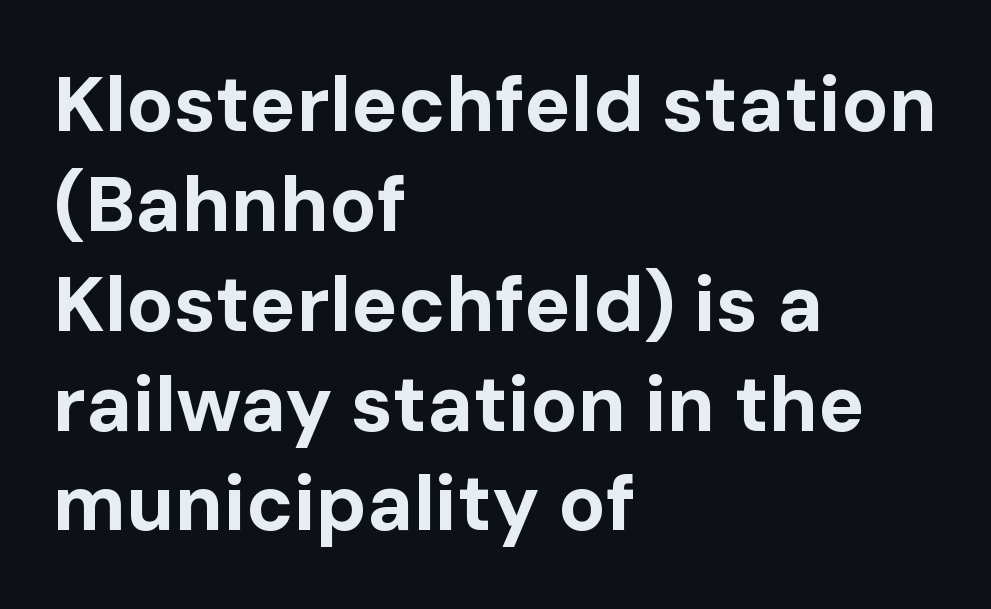
The image shows 78 px bold sans-serif type, upright; set left-aligned, normal line spacing (1.28x), normal letter spacing, not underlined; low stroke contrast and a medium x-height.
